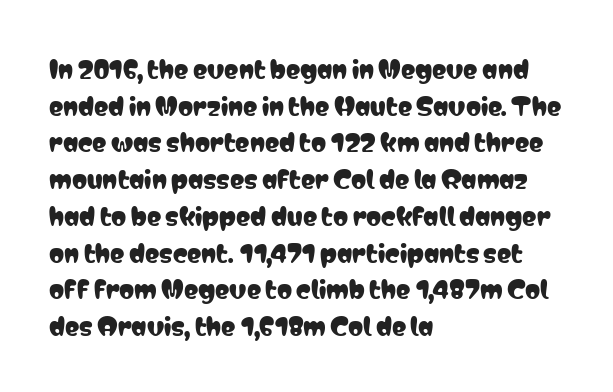
{"italic": "no", "underline": "no", "align": "left", "line_spacing": "normal", "line_spacing_ratio": 1.53, "letter_spacing": "normal", "letter_spacing_em": 0.0, "glyph_px": 24}
